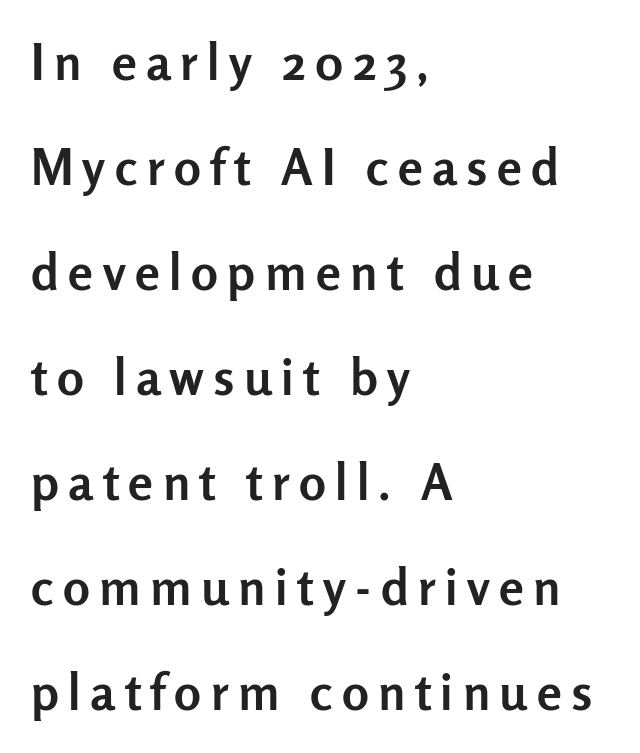
{"serif": "no", "italic": "no", "bold": "yes", "weight": "semibold", "width": "normal", "stroke_contrast": "low", "x_height": "medium", "monospaced": "no", "underline": "no", "align": "left", "line_spacing": "loose", "line_spacing_ratio": 2.1, "glyph_px": 50}
